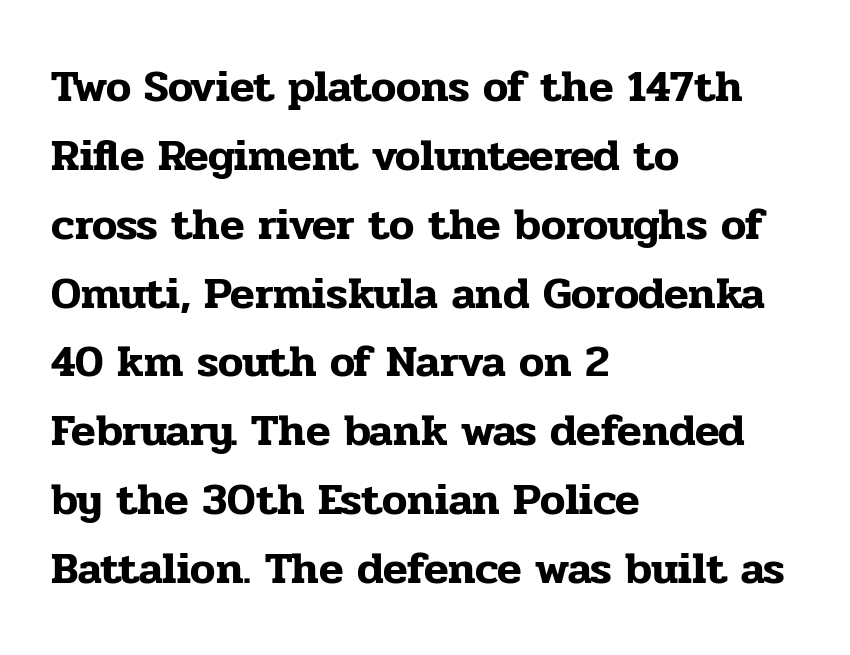
Q: Is the text italic (slanted)? A: No, it is upright.
Q: Is the typeface a serif or a sans-serif typeface? A: Serif.
Q: Is the text underlined? A: No.
Q: How is the paragraph aligned? A: Left-aligned.
Q: Is the spacing between letters normal or unusually wide? A: Normal.
Q: Is the spacing between lines tight, normal or loose? A: Normal.
Q: Width (condensed, normal, or wide)? A: Normal.
Q: Stroke contrast? A: Low.
Q: x-height? A: Medium.
Q: Monospaced? A: No.
